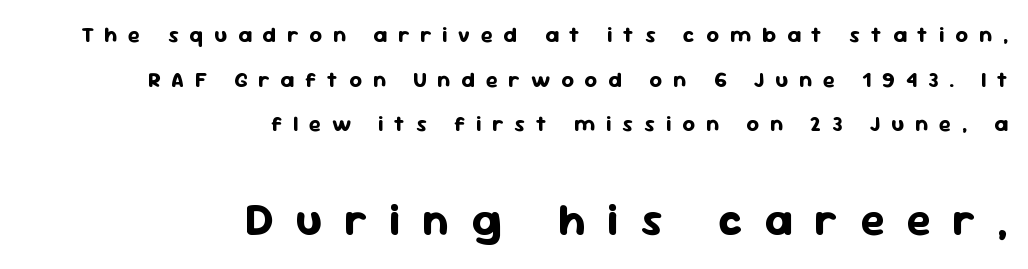
The image shows 45 px bold sans-serif type, upright; set right-aligned, loose line spacing (2.03x), unusually wide letter spacing (+0.49 em), not underlined; the second (bottom) block is 2.05x larger; low stroke contrast and a medium x-height.
